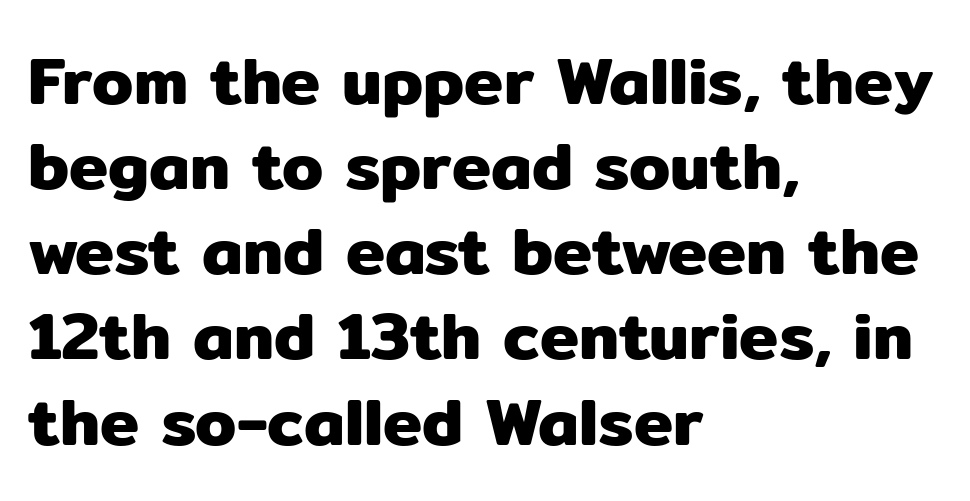
The image shows 66 px sans-serif type, upright; set left-aligned, normal line spacing (1.29x), normal letter spacing, not underlined; low stroke contrast and a medium x-height.
